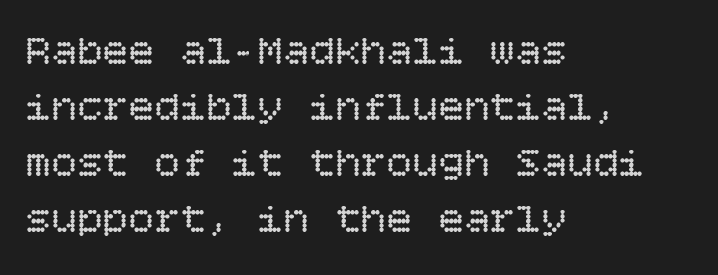
Leading matches the norm, producing a regular column. Default kerning and tracking; the words read as compact shapes. The axis of the letterforms is exactly vertical. The characters are drawn with everyday or finer stroke widths. Reading down the block, your eye returns to a fixed left position each line. The glyphs are unaccompanied by any horizontal stroke below them.
